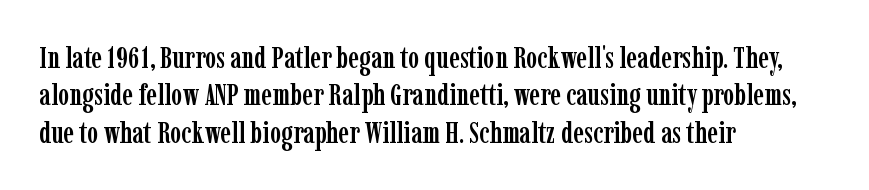
Think of a printed novel: that variable character pitch is what you see here. Compared with typical paragraphs, the rows here are spaced about the same. Regarding serifs, this sample has them. Type without underlining.
